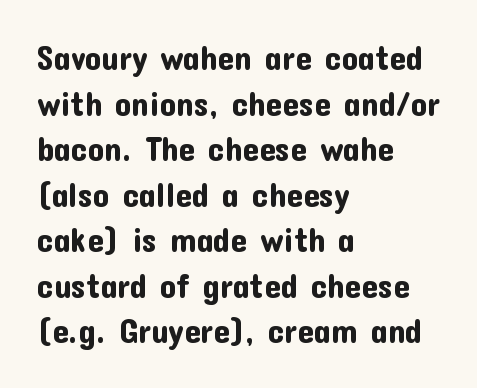
The designer went with a sans here, leaving each stem footless. The setting favours the left margin, as ordinary paragraphs usually do. Regular leading. You could not count columns in this text — the font is proportionally spaced.
